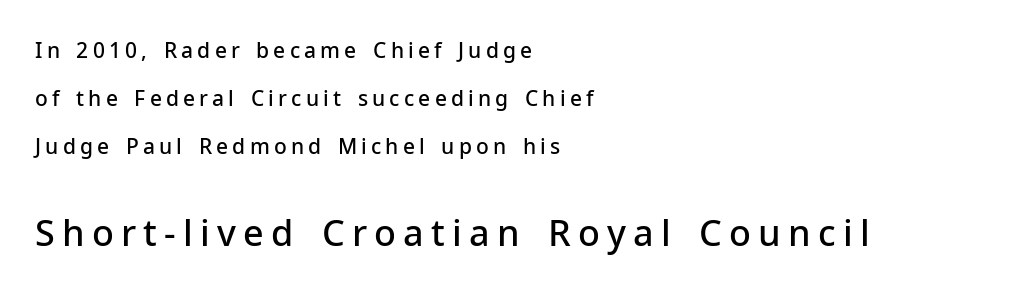
The image shows 36 px semibold sans-serif type, upright; set left-aligned, loose line spacing (2.28x), unusually wide letter spacing (+0.2 em), not underlined; the second (bottom) block is 1.71x larger; low stroke contrast and a medium x-height.
